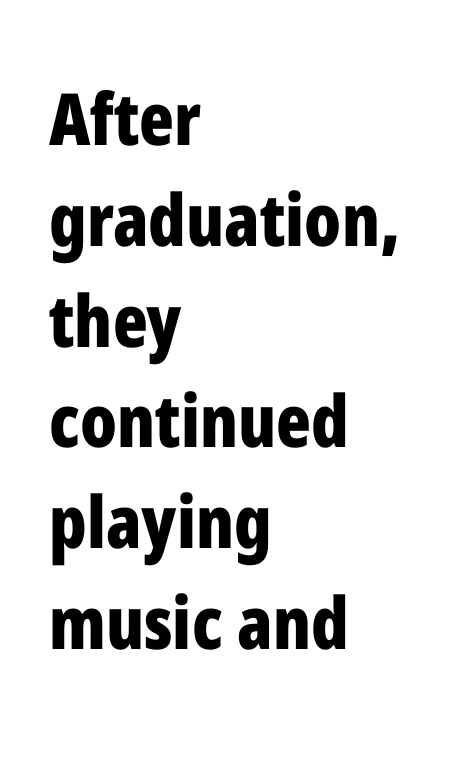
{"serif": "no", "italic": "no", "bold": "yes", "weight": "bold", "width": "condensed", "stroke_contrast": "low", "x_height": "medium", "monospaced": "no", "underline": "no", "align": "left", "line_spacing": "normal", "line_spacing_ratio": 1.4, "letter_spacing": "normal", "letter_spacing_em": 0.0, "glyph_px": 72}
